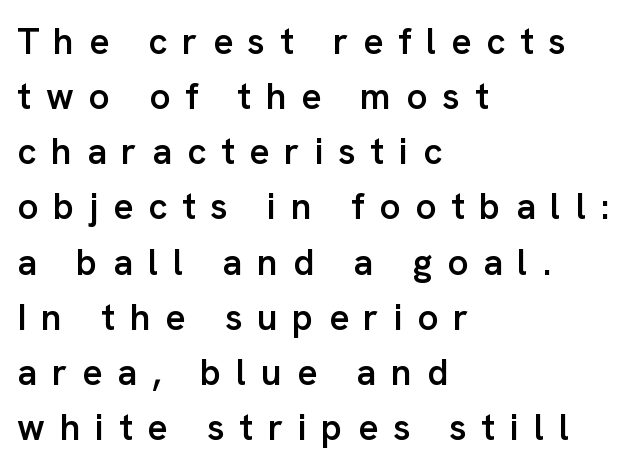
Q: Is the text bold? A: Semi-bold.
Q: Is the text italic (slanted)? A: No, it is upright.
Q: Is the typeface a serif or a sans-serif typeface? A: Sans-serif.
Q: Is the text underlined? A: No.
Q: How is the paragraph aligned? A: Left-aligned.
Q: Is the spacing between letters normal or unusually wide? A: Unusually wide.
Q: Is the spacing between lines tight, normal or loose? A: Normal.
Q: Width (condensed, normal, or wide)? A: Normal.
Q: Stroke contrast? A: Low.
Q: x-height? A: Medium.
Q: Monospaced? A: No.
